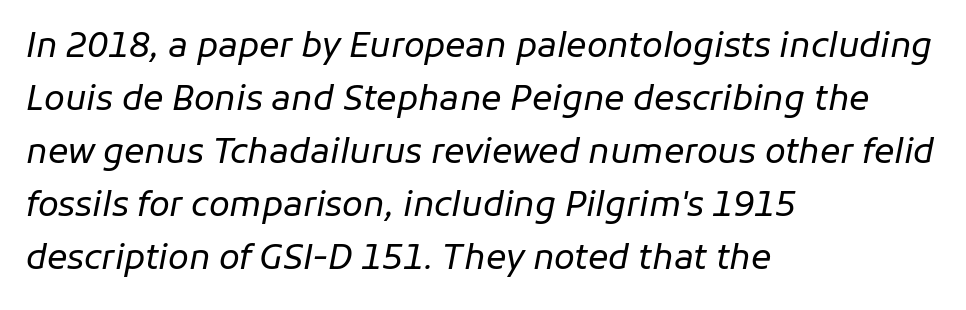
The image shows 34 px regular-weight type, italic (leaning right); set left-aligned, normal line spacing (1.56x), normal letter spacing, not underlined; low stroke contrast and a medium x-height.
